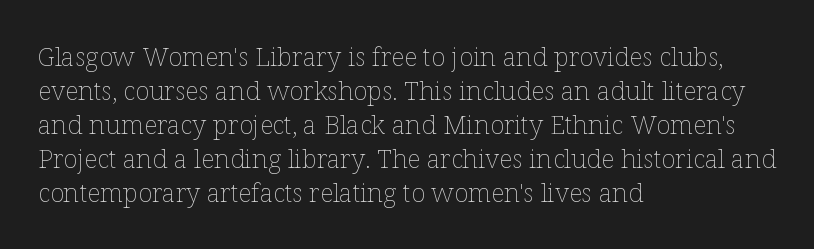
Descenders are the only things crossing below the line. All the whitespace from short lines collects on the right. Characters remain perfectly vertical along every line. The letters sit at their default tracking, neither squeezed nor spread.
